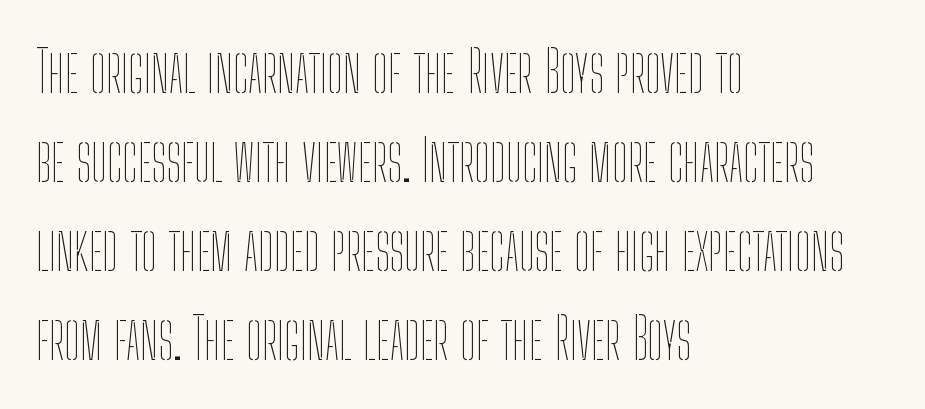
The image shows 57 px thin, condensed type, upright; set left-aligned, normal line spacing (1.56x), normal letter spacing, not underlined; low stroke contrast and a medium x-height.
